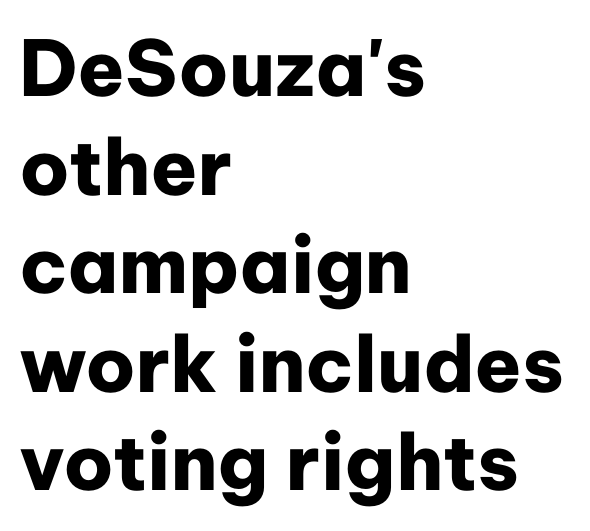
{"serif": "no", "italic": "no", "bold": "yes", "weight": "heavy", "width": "normal", "stroke_contrast": "low", "x_height": "medium", "monospaced": "no", "underline": "no", "align": "left", "line_spacing": "normal", "line_spacing_ratio": 1.28, "letter_spacing": "normal", "letter_spacing_em": 0.0, "glyph_px": 77}
